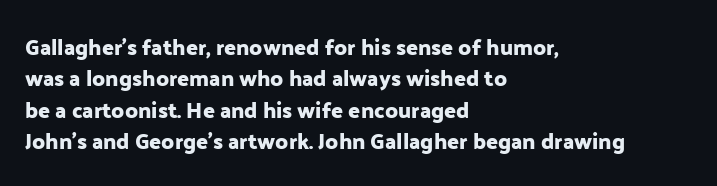
Quick note: underline off. Interline gaps are of average width in this sample. Notice how the stems are strictly vertical — no italics here. How are the letters spaced? Ordinarily, with no added tracking. The lines are quadded left.
